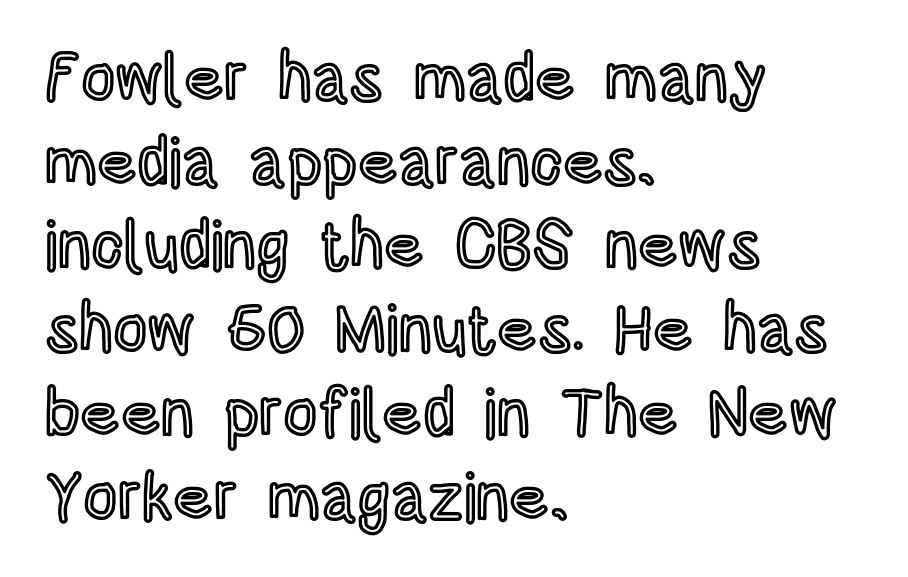
{"italic": "no", "width": "condensed", "x_height": "large", "monospaced": "no", "underline": "no", "align": "left", "line_spacing": "normal", "line_spacing_ratio": 1.25, "letter_spacing": "normal", "letter_spacing_em": 0.0, "glyph_px": 67}
